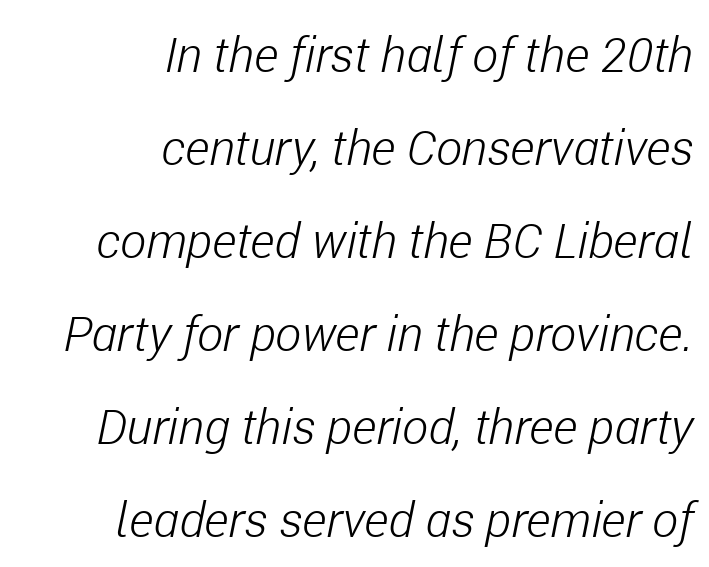
The image shows 49 px light, condensed type, italic (leaning right); set right-aligned, loose line spacing (1.9x), normal letter spacing, not underlined; low stroke contrast and a medium x-height.
